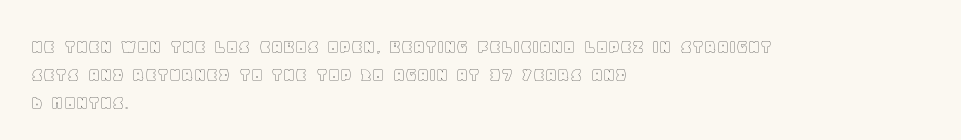
The image shows 21 px text type, upright; set left-aligned, normal line spacing (1.34x), normal letter spacing, not underlined.
